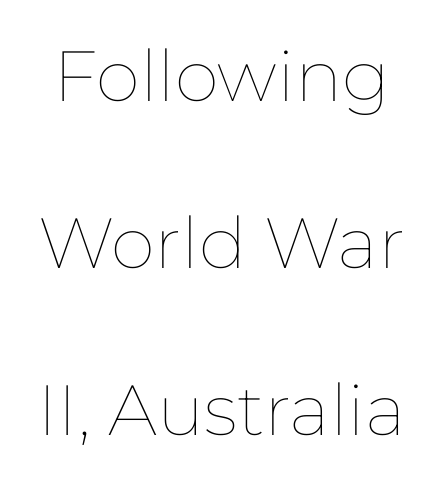
{"italic": "no", "bold": "no", "weight": "thin", "width": "normal", "stroke_contrast": "low", "x_height": "medium", "monospaced": "no", "underline": "no", "line_spacing": "loose", "line_spacing_ratio": 2.35, "letter_spacing": "normal", "letter_spacing_em": 0.0, "glyph_px": 71}
